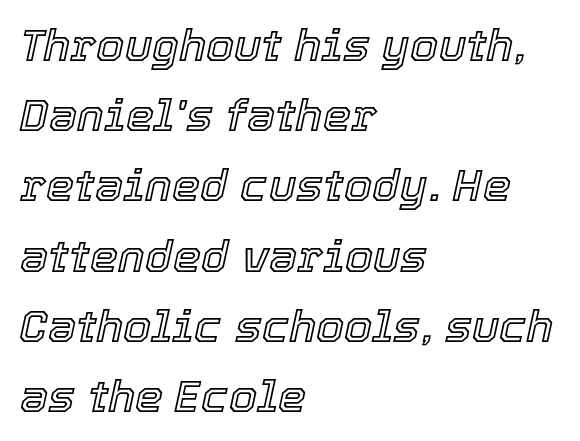
Q: Is the text italic (slanted)? A: Yes, it leans right by about 12 degrees.
Q: Is the text underlined? A: No.
Q: How is the paragraph aligned? A: Left-aligned.
Q: Is the spacing between letters normal or unusually wide? A: Normal.
Q: Is the spacing between lines tight, normal or loose? A: Normal.
Q: Width (condensed, normal, or wide)? A: Normal.
Q: x-height? A: Medium.
Q: Monospaced? A: No.
